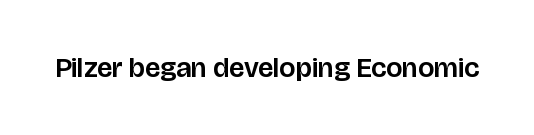
{"serif": "no", "italic": "no", "width": "normal", "stroke_contrast": "low", "x_height": "large", "monospaced": "no", "underline": "no", "letter_spacing": "normal", "letter_spacing_em": 0.0, "glyph_px": 28}
